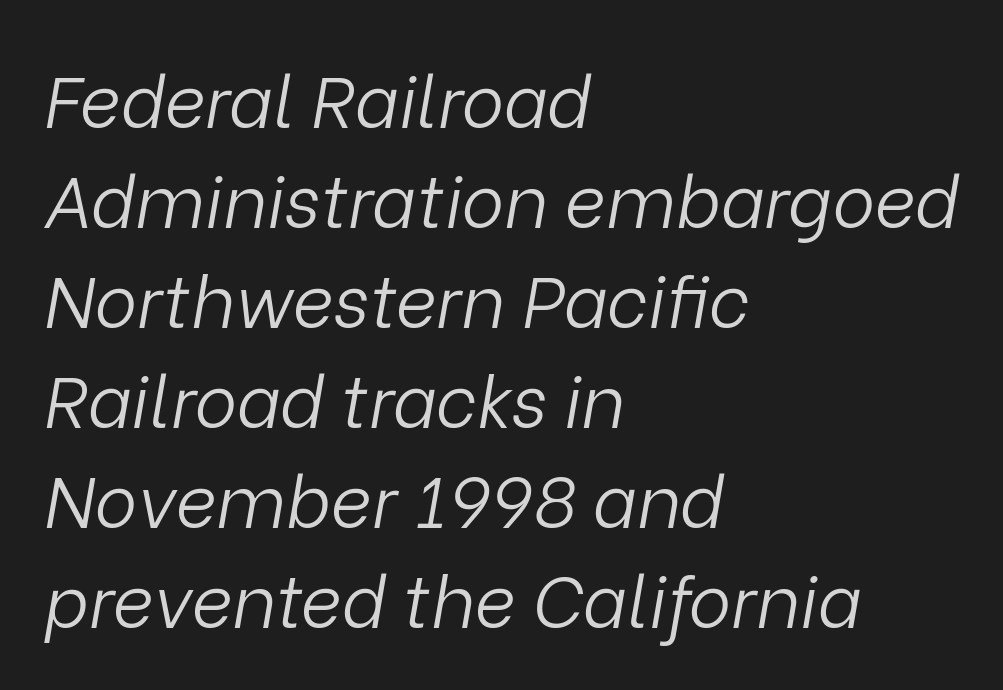
{"italic": "yes", "lean": "right", "slant_degrees": 9, "bold": "no", "weight": "light", "width": "normal", "stroke_contrast": "low", "x_height": "medium", "monospaced": "no", "underline": "no", "align": "left", "line_spacing": "normal", "line_spacing_ratio": 1.39, "letter_spacing": "normal", "letter_spacing_em": 0.0, "glyph_px": 72}
